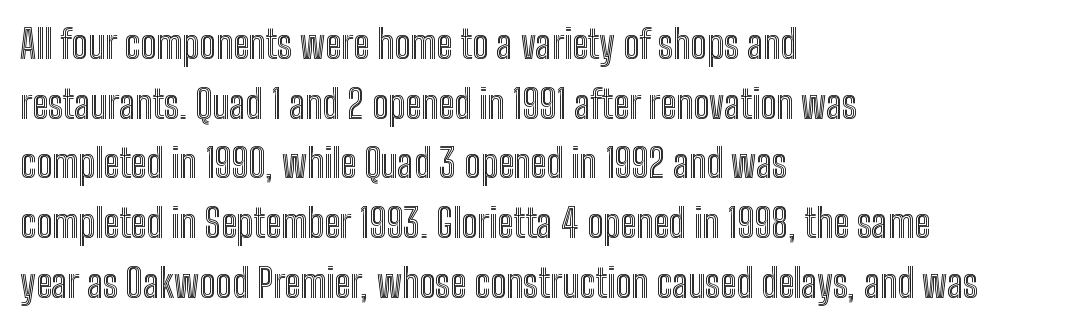
Q: Is the text italic (slanted)? A: No, it is upright.
Q: Is the text underlined? A: No.
Q: How is the paragraph aligned? A: Left-aligned.
Q: Is the spacing between letters normal or unusually wide? A: Normal.
Q: Is the spacing between lines tight, normal or loose? A: Normal.
Q: Width (condensed, normal, or wide)? A: Condensed.
Q: x-height? A: Medium.
Q: Monospaced? A: No.
